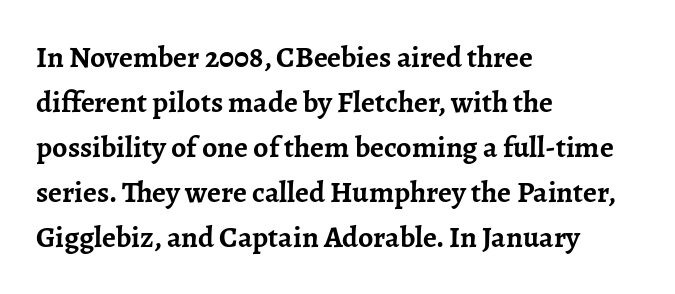
Q: Is the text bold? A: Yes.
Q: Is the text italic (slanted)? A: No, it is upright.
Q: Is the typeface a serif or a sans-serif typeface? A: Serif.
Q: Is the text underlined? A: No.
Q: How is the paragraph aligned? A: Left-aligned.
Q: Is the spacing between letters normal or unusually wide? A: Normal.
Q: Is the spacing between lines tight, normal or loose? A: Normal.
Q: Width (condensed, normal, or wide)? A: Normal.
Q: Stroke contrast? A: Low.
Q: x-height? A: Medium.
Q: Monospaced? A: No.
